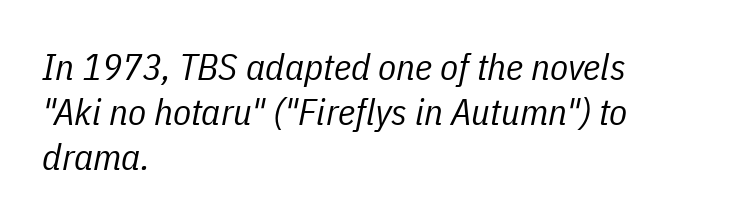
The image shows 37 px regular-weight, condensed type, italic (leaning right); set left-aligned, line spacing 1.22x, normal letter spacing, not underlined; low stroke contrast and a medium x-height.
